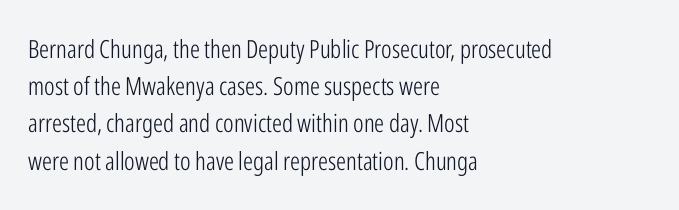
{"italic": "no", "bold": "no", "underline": "no", "align": "left", "line_spacing": "normal", "line_spacing_ratio": 1.49, "letter_spacing": "normal", "letter_spacing_em": 0.0, "glyph_px": 25}
